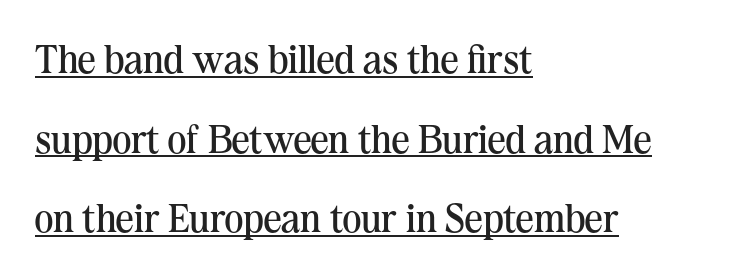
The passage shown is typed in a proportional face where columns would drift. The typesetting does not lean heavy: it is not bold. Characters follow at the spacing the type designer built in. Like a heading marked for emphasis, these lines bear an underscore. Does the leading feel generous? Absolutely, it's lavish. Casual observation: everything's shoved over to the left.
